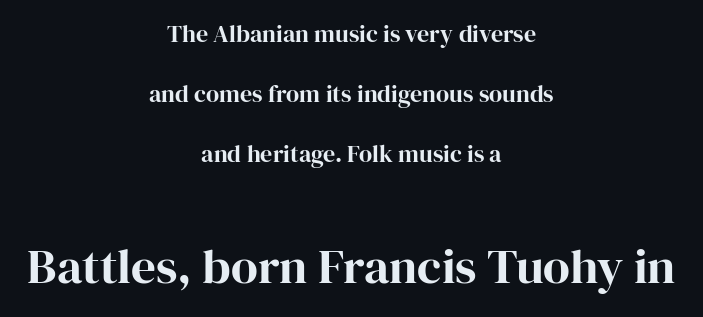
The image shows 49 px serif type, upright; set centered, loose line spacing (2.49x), normal letter spacing, not underlined; the second (bottom) block is 2.04x larger; high stroke contrast and a medium x-height.
